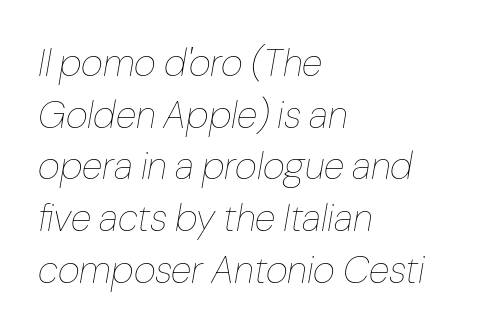
The image shows 38 px thin type, italic (leaning right); set left-aligned, normal line spacing (1.36x), normal letter spacing, not underlined; low stroke contrast and a medium x-height.
